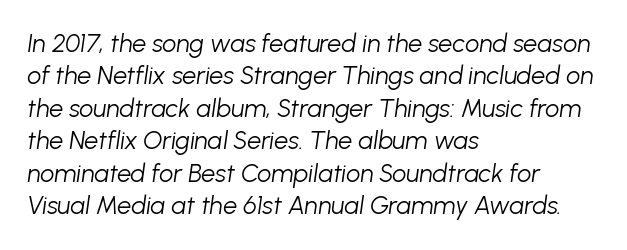
The passage shown stacks its lines at a standard gap. The rendering keeps characters at their native spacing. The whole block is typeset with a tilt. Clear beneath every line of the passage.
